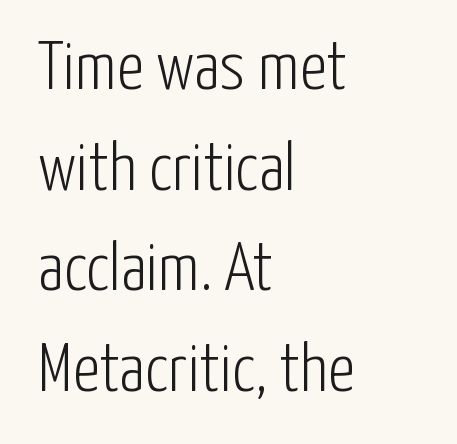
Q: Is the text bold? A: No.
Q: Is the text italic (slanted)? A: No, it is upright.
Q: Is the typeface a serif or a sans-serif typeface? A: Sans-serif.
Q: Is the text underlined? A: No.
Q: How is the paragraph aligned? A: Left-aligned.
Q: Is the spacing between letters normal or unusually wide? A: Normal.
Q: Is the spacing between lines tight, normal or loose? A: Normal.
Q: Width (condensed, normal, or wide)? A: Condensed.
Q: Stroke contrast? A: Low.
Q: x-height? A: Medium.
Q: Monospaced? A: No.
